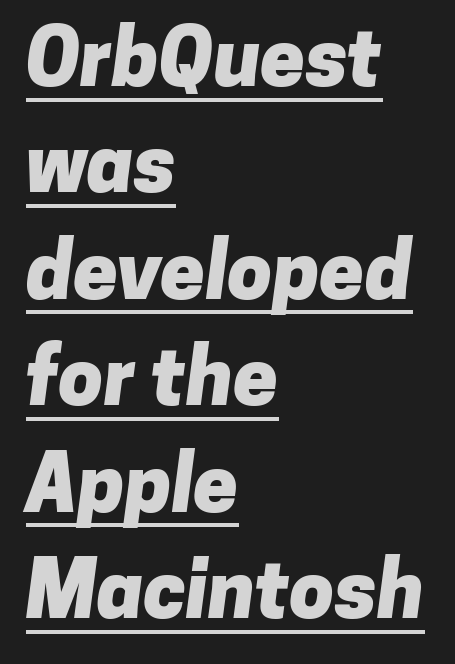
Q: Is the text bold? A: Yes.
Q: Is the typeface a serif or a sans-serif typeface? A: Sans-serif.
Q: Is the text underlined? A: Yes.
Q: How is the paragraph aligned? A: Left-aligned.
Q: Is the spacing between letters normal or unusually wide? A: Normal.
Q: Is the spacing between lines tight, normal or loose? A: Normal.
Q: Width (condensed, normal, or wide)? A: Normal.
Q: Stroke contrast? A: Low.
Q: x-height? A: Medium.
Q: Monospaced? A: No.
